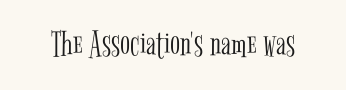
The image shows 37 px light, condensed serif type, upright; set normal letter spacing, not underlined; low stroke contrast and a medium x-height.
